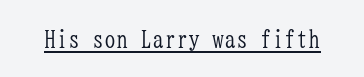
{"italic": "no", "bold": "no", "underline": "yes", "letter_spacing": "normal", "letter_spacing_em": 0.0, "glyph_px": 24}
